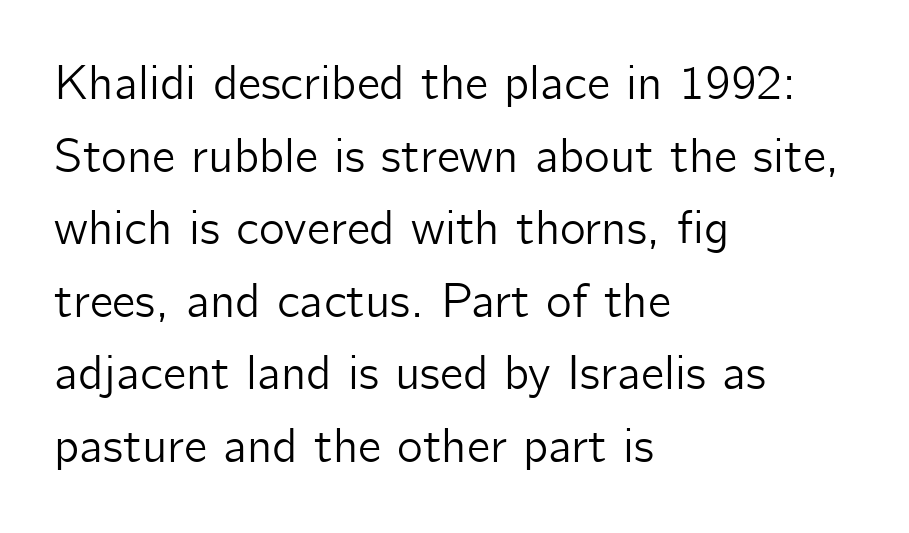
{"serif": "no", "italic": "no", "width": "normal", "stroke_contrast": "low", "x_height": "medium", "monospaced": "no", "underline": "no", "align": "left", "line_spacing": "normal", "line_spacing_ratio": 1.48, "letter_spacing": "normal", "letter_spacing_em": 0.0, "glyph_px": 49}
